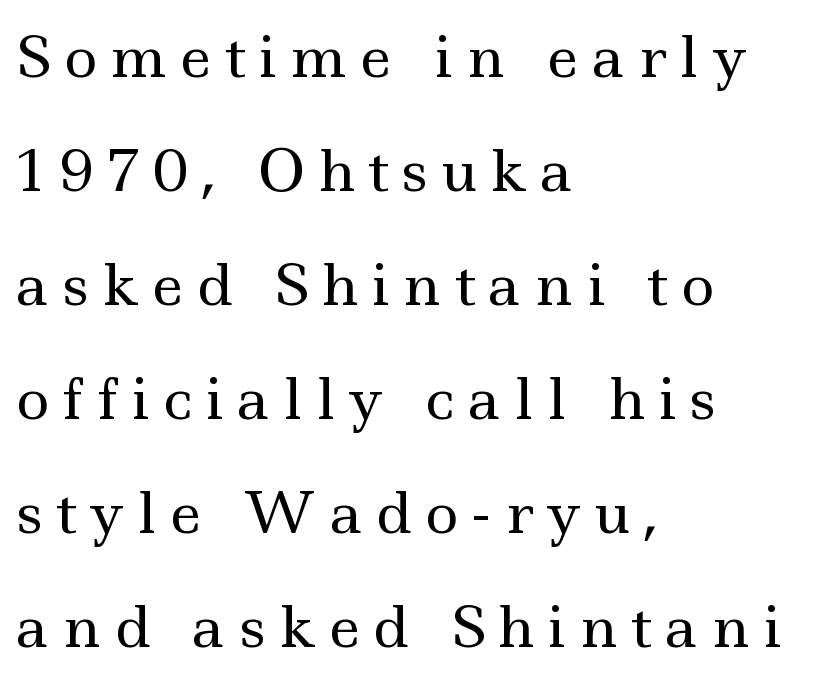
Nope, not italic — everything's standing straight. Check the space under the baseline: it is left empty. Letter spacing: wide. Spacing verdict: proportional, widths tailored to each character. A light-to-regular cut is what we see here. Type style note: has serifs.
